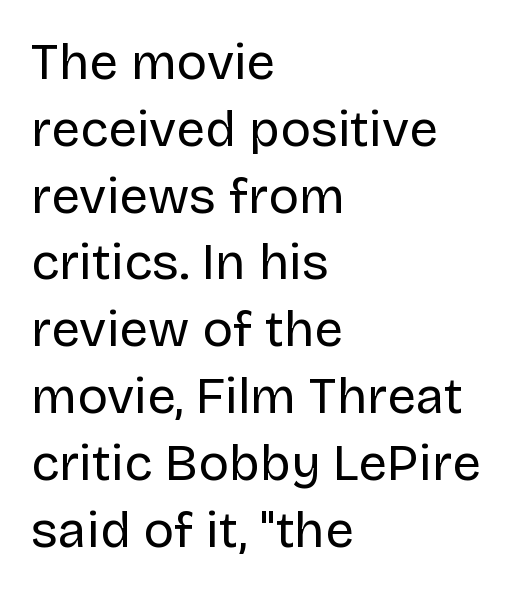
This is roman type, the default non-slanted kind. The rendering uses natural spacing where letterforms have individual widths. Serif or sans? Sans — the stroke terminals are bare. No extra tracking has been applied to these lines.
